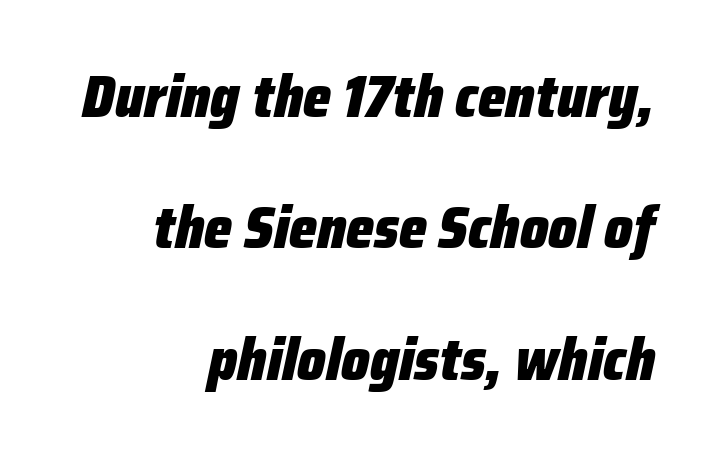
Emphasis-style slanted type is in use. The rag falls on the left side of this text block. The sample has been set heavy, in full bold. The letterforms sit shoulder to shoulder at normal distance.
